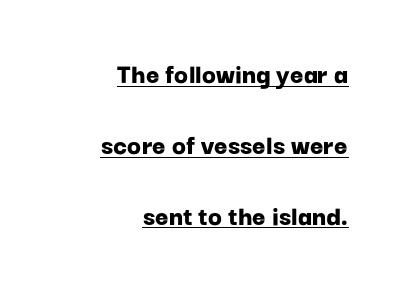
You could not count columns in this text — the font is proportionally spaced. Nobody touched the tracking dial on this one. Strong, thick strokes mark this as bold type. A continuous stroke trails under the words, as in a hyperlink. Italic: no, the glyphs are upright roman. This sample trades compactness for vertical openness between lines.
